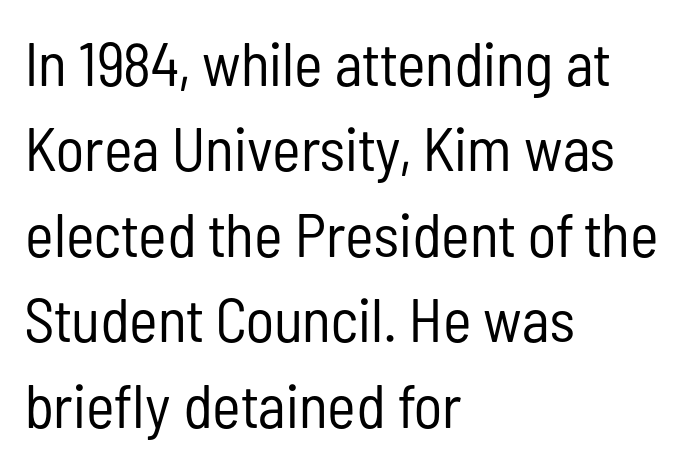
Q: Is the text bold? A: No.
Q: Is the text italic (slanted)? A: No, it is upright.
Q: Is the typeface a serif or a sans-serif typeface? A: Sans-serif.
Q: Is the text underlined? A: No.
Q: How is the paragraph aligned? A: Left-aligned.
Q: Is the spacing between letters normal or unusually wide? A: Normal.
Q: Is the spacing between lines tight, normal or loose? A: Normal.
Q: Width (condensed, normal, or wide)? A: Condensed.
Q: Stroke contrast? A: Low.
Q: x-height? A: Medium.
Q: Monospaced? A: No.
